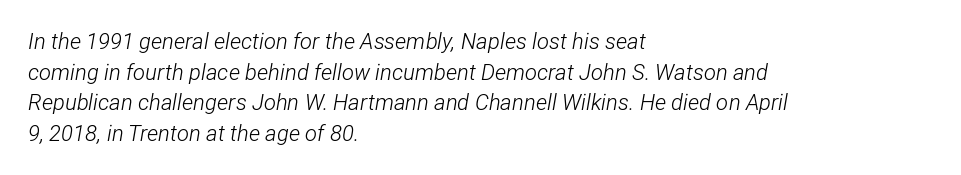
Q: Is the text bold? A: No.
Q: Is the text italic (slanted)? A: Yes, it leans right by about 12 degrees.
Q: Is the text underlined? A: No.
Q: How is the paragraph aligned? A: Left-aligned.
Q: Is the spacing between letters normal or unusually wide? A: Normal.
Q: Is the spacing between lines tight, normal or loose? A: Normal.
